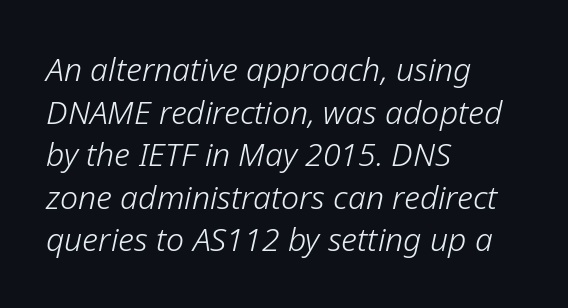
Q: Is the text bold? A: No.
Q: Is the text italic (slanted)? A: Yes, it leans right by about 12 degrees.
Q: Is the text underlined? A: No.
Q: How is the paragraph aligned? A: Left-aligned.
Q: Is the spacing between letters normal or unusually wide? A: Normal.
Q: Is the spacing between lines tight, normal or loose? A: Normal.
Q: Width (condensed, normal, or wide)? A: Normal.
Q: Stroke contrast? A: Low.
Q: x-height? A: Medium.
Q: Monospaced? A: No.
